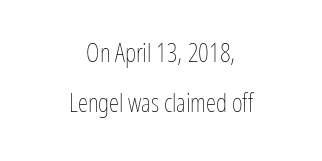
The image shows 26 px text type, upright; set centered, loose line spacing (1.91x), normal letter spacing, not underlined.
